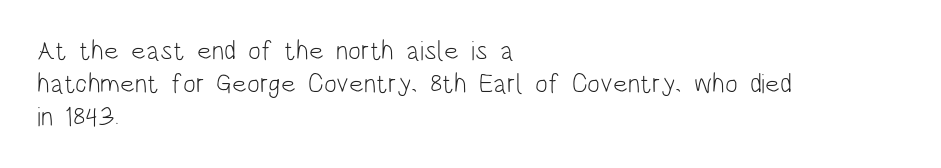
The image shows 27 px text type, upright; set left-aligned, line spacing 1.22x, normal letter spacing, not underlined.
